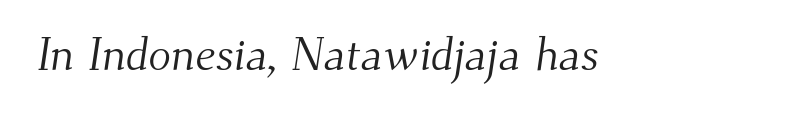
Q: Is the text bold? A: No.
Q: Is the typeface a serif or a sans-serif typeface? A: Serif.
Q: Is the text underlined? A: No.
Q: Is the spacing between letters normal or unusually wide? A: Normal.
Q: Width (condensed, normal, or wide)? A: Normal.
Q: Stroke contrast? A: Medium.
Q: x-height? A: Small.
Q: Monospaced? A: No.
